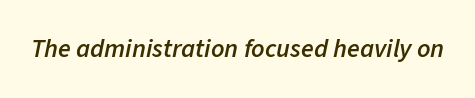
Q: Is the text bold? A: Semi-bold.
Q: Is the text italic (slanted)? A: Yes, it leans right by about 11 degrees.
Q: Is the text underlined? A: No.
Q: Is the spacing between letters normal or unusually wide? A: Normal.
